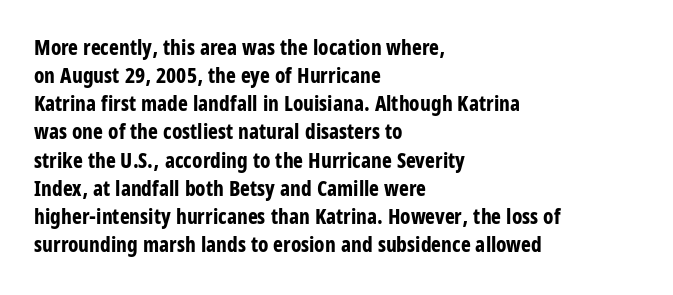
Q: Is the text bold? A: Yes.
Q: Is the text italic (slanted)? A: No, it is upright.
Q: Is the text underlined? A: No.
Q: How is the paragraph aligned? A: Left-aligned.
Q: Is the spacing between letters normal or unusually wide? A: Normal.
Q: Is the spacing between lines tight, normal or loose? A: Normal.
